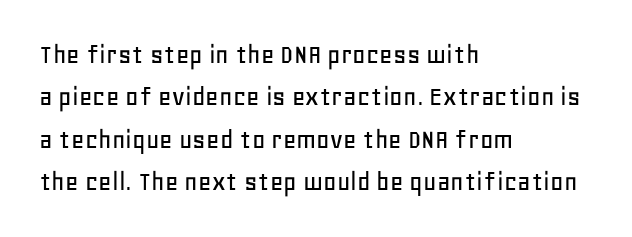
Alignment: flush left. Any mark beneath the type? The region is blank. Nope, no serifs anywhere on these letters. The vertical gap from one line to the next is medium.
